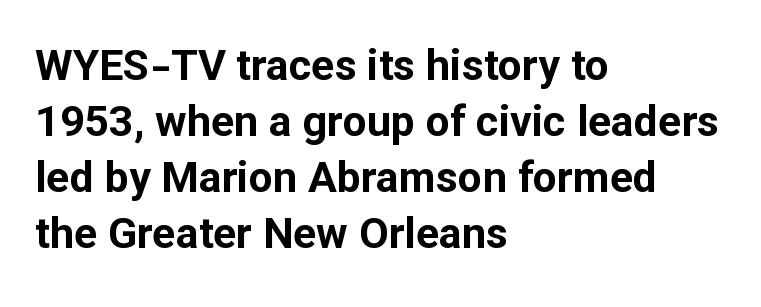
{"serif": "no", "italic": "no", "bold": "yes", "weight": "bold", "width": "normal", "stroke_contrast": "low", "x_height": "medium", "monospaced": "no", "underline": "no", "align": "left", "line_spacing": "normal", "line_spacing_ratio": 1.3, "letter_spacing": "normal", "letter_spacing_em": 0.0, "glyph_px": 43}
